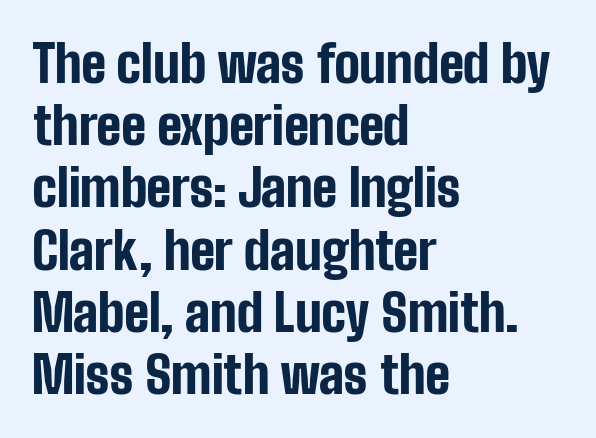
The image shows 51 px bold, condensed sans-serif type, upright; set left-aligned, line spacing 1.22x, normal letter spacing, not underlined; low stroke contrast and a medium x-height.
